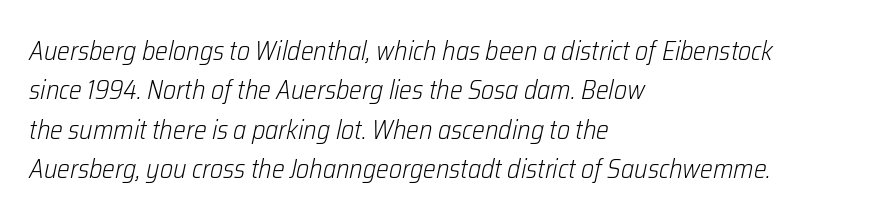
Just letters on the line, the space beneath them empty. The letterforms sit shoulder to shoulder at normal distance. The strokes are not fattened; the text isn't bold. Which margin do the lines hug? The left one — the right edge is uneven. The specimen reads as italic at a glance.
